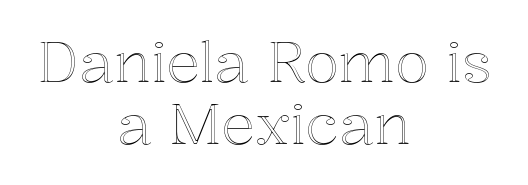
Q: Is the text italic (slanted)? A: No, it is upright.
Q: Is the text underlined? A: No.
Q: How is the paragraph aligned? A: Centered.
Q: Is the spacing between letters normal or unusually wide? A: Normal.
Q: Is the spacing between lines tight, normal or loose? A: Tight.
Q: Width (condensed, normal, or wide)? A: Normal.
Q: x-height? A: Medium.
Q: Monospaced? A: No.
